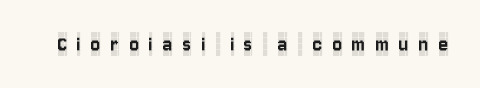
The image shows 22 px text type, upright; set unusually wide letter spacing (+0.47 em), not underlined.
